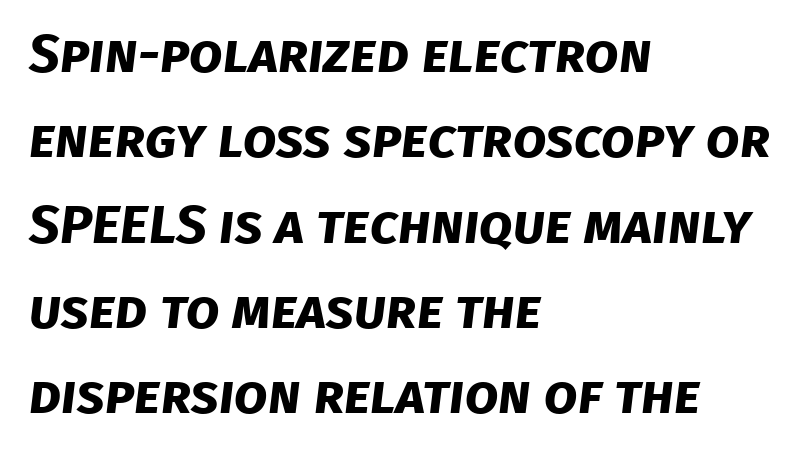
A typesetter would call this zero additional tracking. All the whitespace from short lines collects on the right. Look at the bottom of the vertical strokes: they stop flat, with no serifs. Vertical spacing — default.
